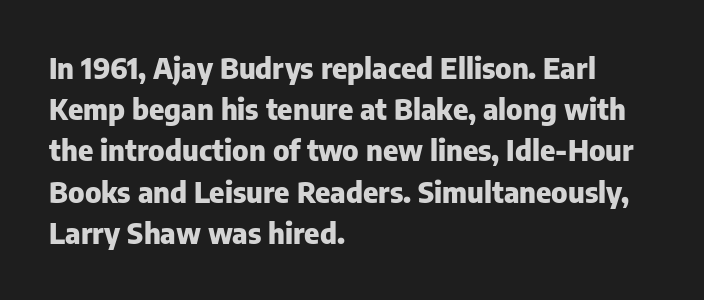
The image shows 29 px heavy sans-serif type, upright; set left-aligned, normal line spacing (1.42x), normal letter spacing, not underlined; low stroke contrast and a medium x-height.
